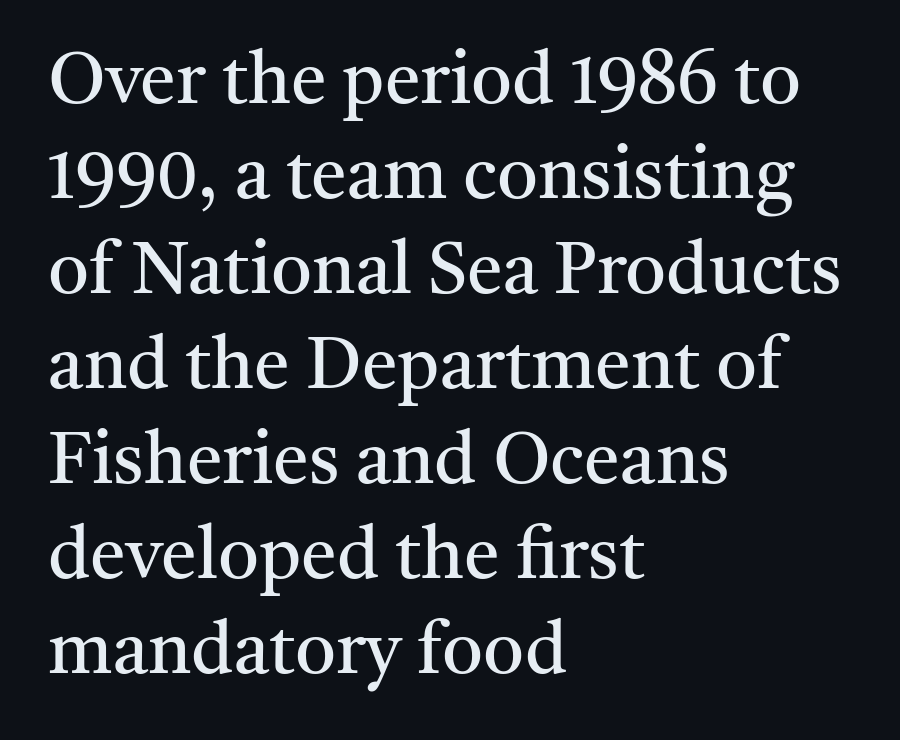
{"serif": "yes", "italic": "no", "bold": "no", "weight": "regular", "width": "normal", "stroke_contrast": "medium", "x_height": "medium", "monospaced": "no", "underline": "no", "align": "left", "line_spacing": "normal", "line_spacing_ratio": 1.32, "letter_spacing": "normal", "letter_spacing_em": 0.0, "glyph_px": 72}
